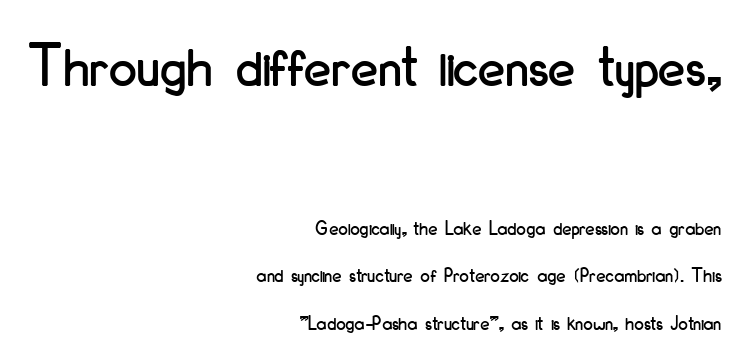
Q: Is the text italic (slanted)? A: No, it is upright.
Q: Is the typeface a serif or a sans-serif typeface? A: Sans-serif.
Q: Is the text underlined? A: No.
Q: How is the paragraph aligned? A: Right-aligned.
Q: Is the spacing between letters normal or unusually wide? A: Normal.
Q: Is the spacing between lines tight, normal or loose? A: Loose.
Q: Which block of text is set in a larger size, the first (top) or the second (bottom)? A: The first (top) one.
Q: Width (condensed, normal, or wide)? A: Condensed.
Q: Stroke contrast? A: Low.
Q: x-height? A: Small.
Q: Monospaced? A: No.
